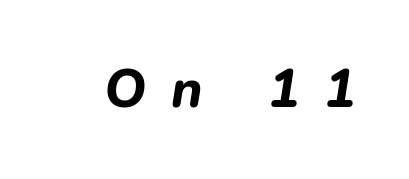
Q: Is the text bold? A: Yes.
Q: Is the text italic (slanted)? A: Yes, it leans right by about 9 degrees.
Q: Is the text underlined? A: No.
Q: Is the spacing between letters normal or unusually wide? A: Unusually wide.
Q: Width (condensed, normal, or wide)? A: Normal.
Q: Stroke contrast? A: Low.
Q: x-height? A: Medium.
Q: Monospaced? A: No.
